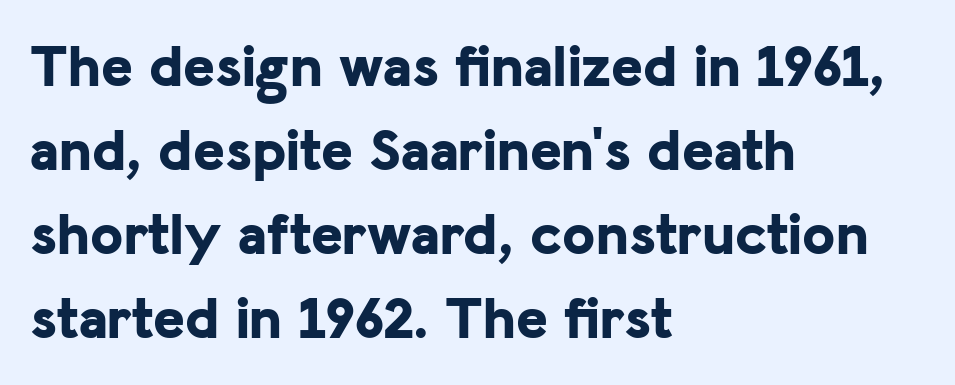
The image shows 60 px bold sans-serif type, upright; set left-aligned, normal line spacing (1.4x), normal letter spacing, not underlined; low stroke contrast and a medium x-height.
